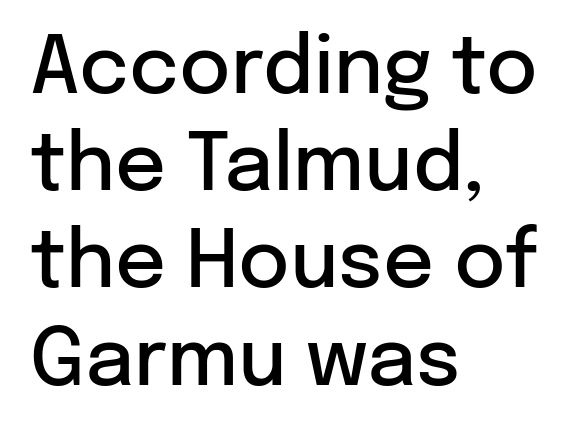
Q: Is the text bold? A: Semi-bold.
Q: Is the text italic (slanted)? A: No, it is upright.
Q: Is the typeface a serif or a sans-serif typeface? A: Sans-serif.
Q: Is the text underlined? A: No.
Q: How is the paragraph aligned? A: Left-aligned.
Q: Is the spacing between letters normal or unusually wide? A: Normal.
Q: Width (condensed, normal, or wide)? A: Normal.
Q: Stroke contrast? A: Low.
Q: x-height? A: Medium.
Q: Monospaced? A: No.
